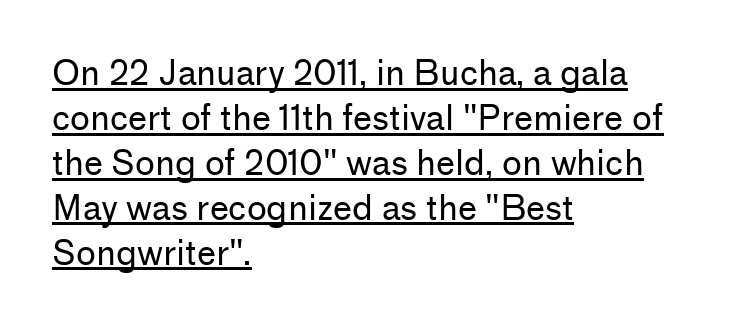
The image shows 34 px regular-weight sans-serif type, upright; set left-aligned, normal line spacing (1.32x), normal letter spacing, underlined; low stroke contrast and a medium x-height.
